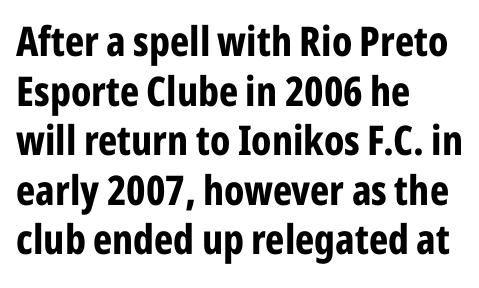
Just letters on the line, the space beneath them empty. Is there any slant? The stems are plumb. One-word summary of the alignment: left. Are there feet on the stems? There aren't — it's a sans. A typesetter would call this zero additional tracking. Proportional: the letters do not fall into vertical columns.
